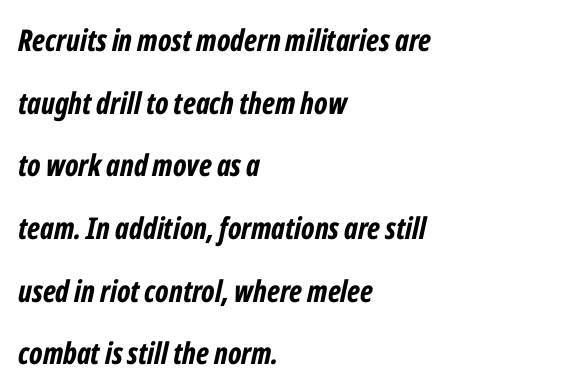
{"italic": "yes", "lean": "right", "slant_degrees": 12, "bold": "yes", "weight": "bold", "width": "condensed", "stroke_contrast": "low", "x_height": "medium", "monospaced": "no", "underline": "no", "align": "left", "line_spacing": "loose", "line_spacing_ratio": 2.09, "letter_spacing": "normal", "letter_spacing_em": 0.0, "glyph_px": 30}
